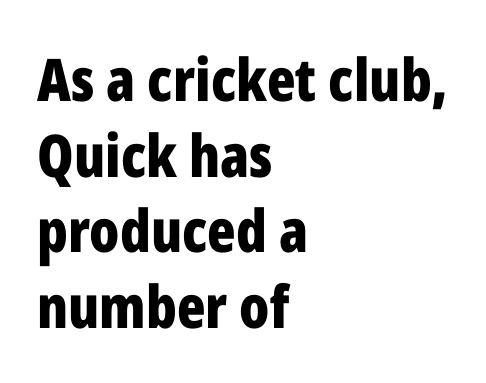
The letters advance in unequal steps, a hallmark of proportional type. The rendering uses a moderate line-height, typical for paragraphs. The zone under the glyphs is completely vacant. Is the block centered? No — it sits flush against the left margin. Chunky letters — that's bold for sure.
